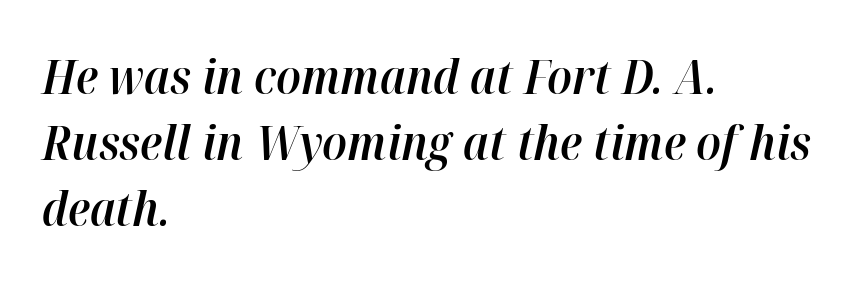
Q: Is the text bold? A: Semi-bold.
Q: Is the text italic (slanted)? A: Yes, it leans right by about 12 degrees.
Q: Is the text underlined? A: No.
Q: How is the paragraph aligned? A: Left-aligned.
Q: Is the spacing between letters normal or unusually wide? A: Normal.
Q: Is the spacing between lines tight, normal or loose? A: Normal.
Q: Width (condensed, normal, or wide)? A: Normal.
Q: Stroke contrast? A: High.
Q: x-height? A: Medium.
Q: Monospaced? A: No.
